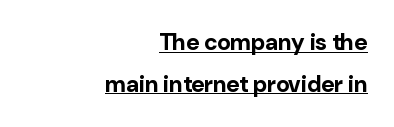
The image shows 23 px bold type, upright; set right-aligned, line spacing 1.81x, normal letter spacing, underlined.
